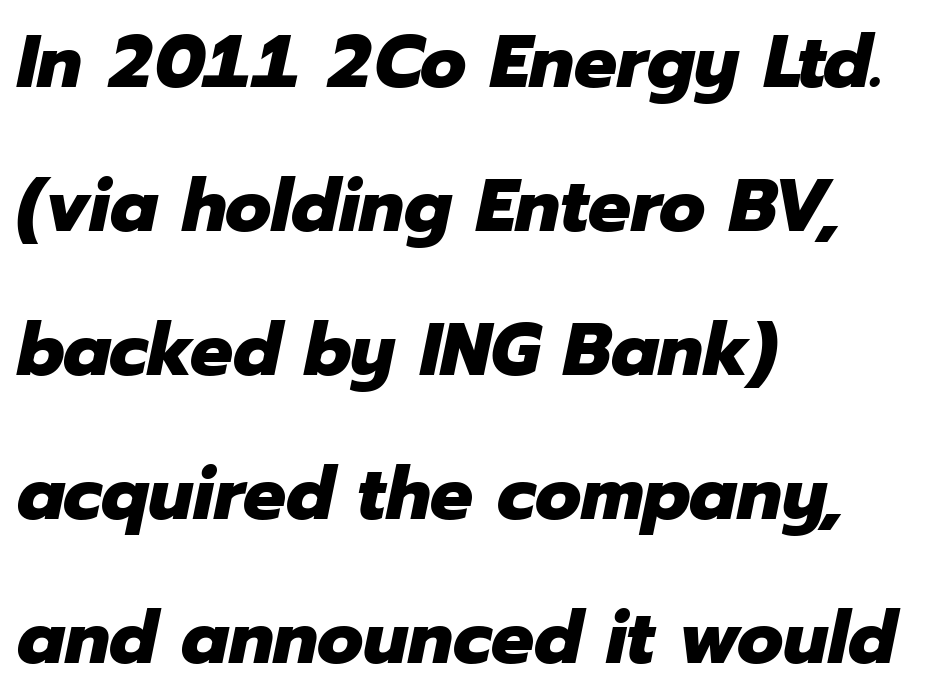
{"italic": "yes", "lean": "right", "slant_degrees": 12, "bold": "yes", "weight": "heavy", "width": "normal", "stroke_contrast": "low", "x_height": "medium", "monospaced": "no", "underline": "no", "align": "left", "line_spacing": "loose", "line_spacing_ratio": 1.92, "letter_spacing": "normal", "letter_spacing_em": 0.0, "glyph_px": 75}
